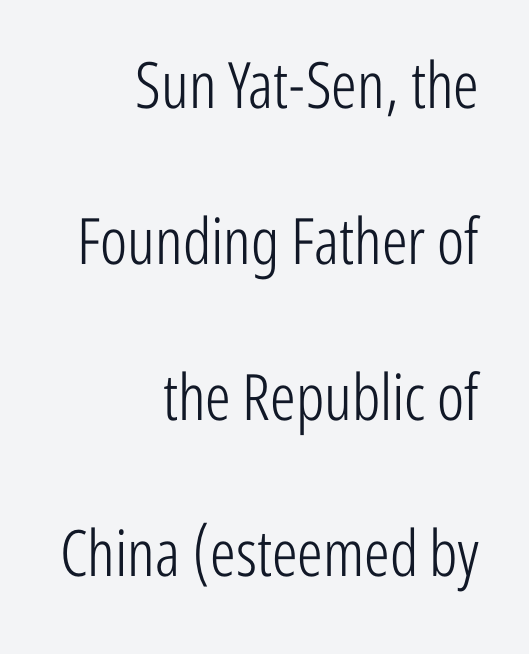
The typesetting does not lean heavy: it is not bold. The text was rendered using a sans face with plain stroke endings. Nope, not italic — everything's standing straight. A clean baseline with only descenders dipping below it. You could call the tracking neutral — neither tight nor loose. Do the characters align in a grid? No, the font is proportional.
